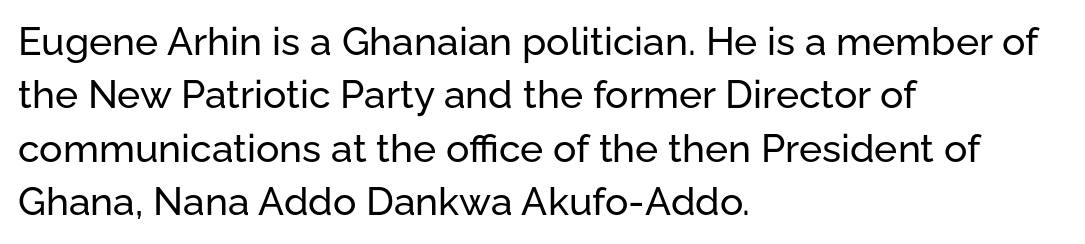
Rows of type keep a routine distance in the vertical direction. The paragraph has a hard left edge and a soft right edge. Classification — sans serif. Upright lettering throughout. Each letter keeps its own natural width here, so spacing adapts to shape.
